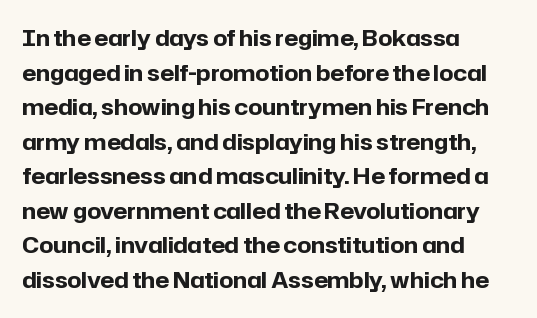
This sample uses an upright cut, with every glyph sitting square on the baseline. Whoever set this chose a conventional vertical rhythm. Students, note that the glyphs here touch the page at normal intervals. Strokes here are thick enough to call this a true bold.
